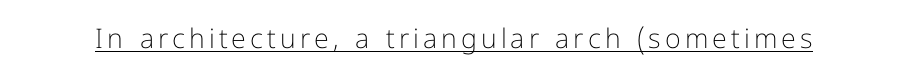
This is not heavy type; no bold has been used. A roman cut, with each character standing at attention. Is there an underline? Yes — a line sits under the letters.
